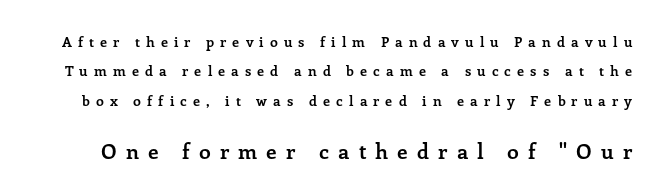
The more generous point size was reserved for the lower chunk. The characters look thick and weighty, a clear bold. Glance below the letters and you will spot only blank space. Designer's note — italics off, roman on. Horizontal bands of white between lines are thick stripes.
